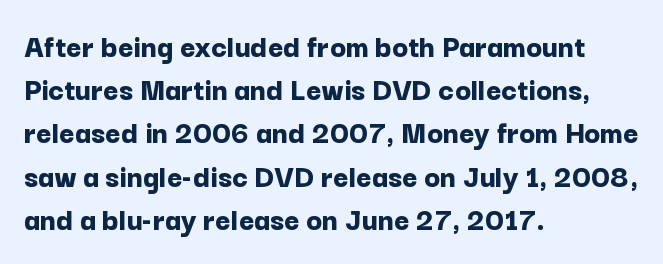
Q: Is the text bold? A: Yes.
Q: Is the text italic (slanted)? A: No, it is upright.
Q: Is the typeface a serif or a sans-serif typeface? A: Sans-serif.
Q: Is the text underlined? A: No.
Q: How is the paragraph aligned? A: Left-aligned.
Q: Is the spacing between letters normal or unusually wide? A: Normal.
Q: Is the spacing between lines tight, normal or loose? A: Normal.
Q: Width (condensed, normal, or wide)? A: Normal.
Q: Stroke contrast? A: Low.
Q: x-height? A: Medium.
Q: Monospaced? A: No.
